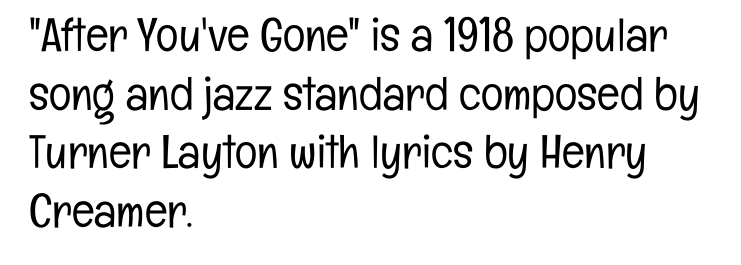
{"serif": "no", "italic": "no", "bold": "no", "weight": "light", "width": "condensed", "stroke_contrast": "low", "x_height": "medium", "monospaced": "no", "underline": "no", "align": "left", "line_spacing": "normal", "line_spacing_ratio": 1.25, "letter_spacing": "normal", "letter_spacing_em": 0.0, "glyph_px": 47}
